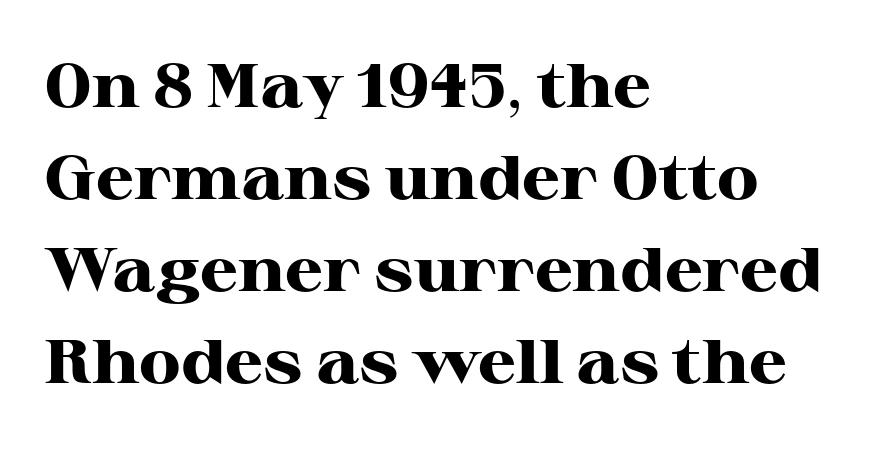
The ragged edge is on the right, which tells us the setting is flush left. Examine the stroke ends and you'll spot serifs. These lines carry a lot of weight — the face is fully bold. These lines are rendered in a variable-pitch font. The passage shown stacks its lines at a standard gap. Each word holds together tightly as a unit, with standard inter-letter gaps.
